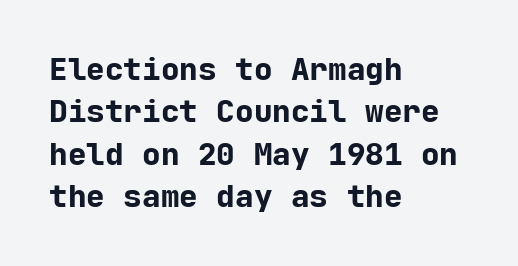
{"serif": "no", "italic": "no", "bold": "yes", "weight": "bold", "width": "normal", "stroke_contrast": "low", "x_height": "medium", "monospaced": "yes", "underline": "no", "align": "left", "line_spacing": "normal", "line_spacing_ratio": 1.37, "letter_spacing": "normal", "letter_spacing_em": 0.0, "glyph_px": 31}
